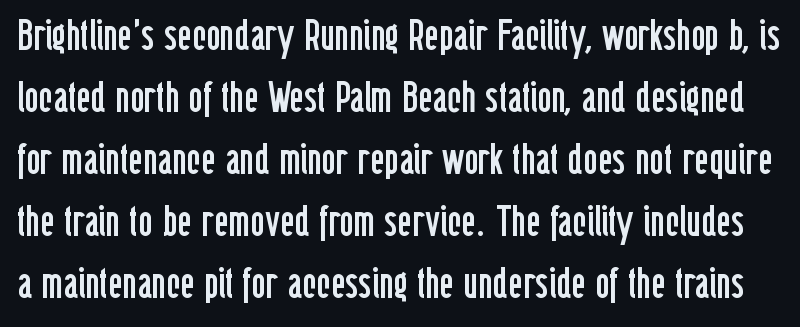
{"serif": "no", "italic": "no", "bold": "no", "weight": "regular", "width": "condensed", "stroke_contrast": "low", "x_height": "medium", "monospaced": "no", "underline": "no", "line_spacing": "normal", "line_spacing_ratio": 1.41, "letter_spacing": "normal", "letter_spacing_em": 0.0, "glyph_px": 44}
